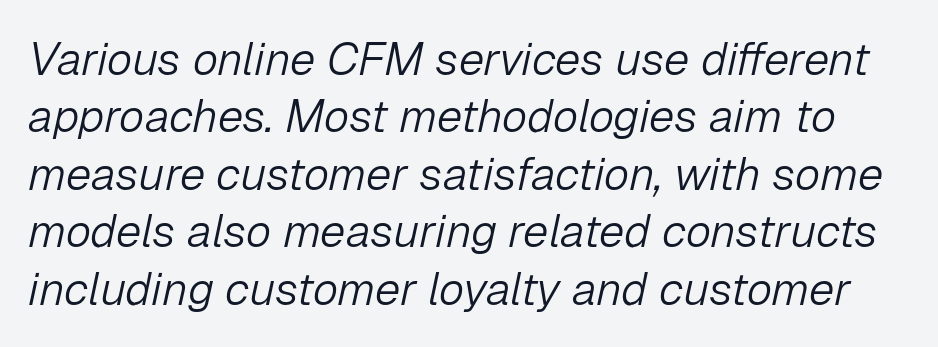
The image shows 46 px light type, italic (leaning right); set normal line spacing (1.25x), normal letter spacing, not underlined; low stroke contrast and a medium x-height.
